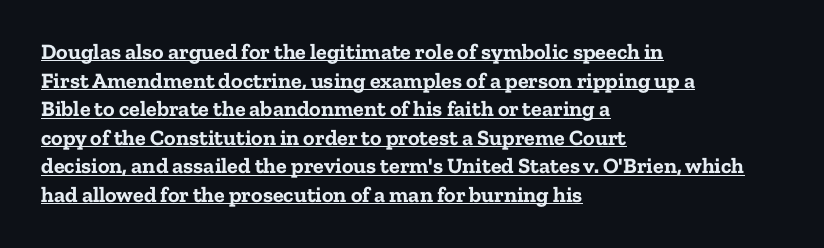
The image shows 22 px bold type, upright; set left-aligned, normal line spacing (1.3x), normal letter spacing, underlined.
